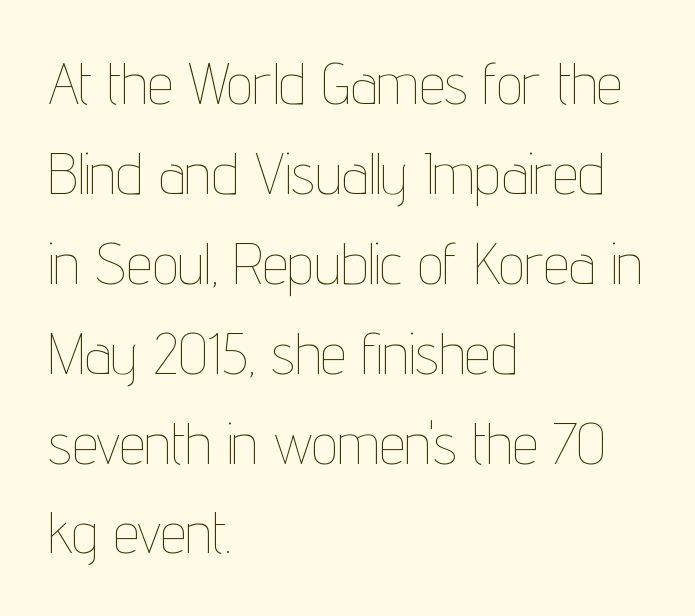
{"italic": "no", "bold": "no", "weight": "thin", "width": "condensed", "stroke_contrast": "low", "x_height": "medium", "monospaced": "no", "underline": "no", "align": "left", "line_spacing": "normal", "line_spacing_ratio": 1.55, "letter_spacing": "normal", "letter_spacing_em": 0.0, "glyph_px": 58}
